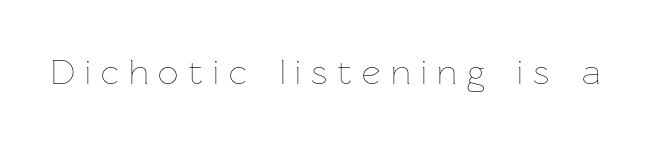
Q: Is the text bold? A: No.
Q: Is the text italic (slanted)? A: No, it is upright.
Q: Is the text underlined? A: No.
Q: Is the spacing between letters normal or unusually wide? A: Unusually wide.
Q: Width (condensed, normal, or wide)? A: Normal.
Q: Stroke contrast? A: Low.
Q: x-height? A: Medium.
Q: Monospaced? A: No.
